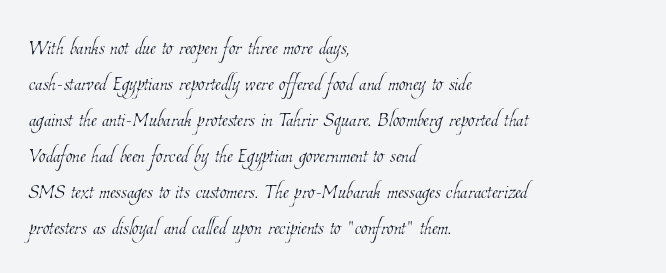
Plain, unruled lines of type. The tracking reads as untouched default to a designer's eye. Typeset ragged right — the left edge is the straight one. A light-to-regular cut is what we see here.
